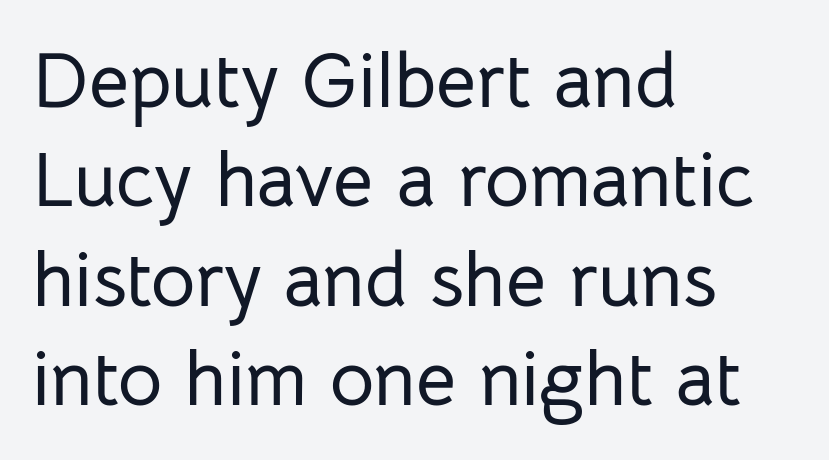
Q: Is the text italic (slanted)? A: No, it is upright.
Q: Is the typeface a serif or a sans-serif typeface? A: Sans-serif.
Q: Is the text underlined? A: No.
Q: How is the paragraph aligned? A: Left-aligned.
Q: Is the spacing between letters normal or unusually wide? A: Normal.
Q: Is the spacing between lines tight, normal or loose? A: Normal.
Q: Width (condensed, normal, or wide)? A: Normal.
Q: Stroke contrast? A: Low.
Q: x-height? A: Medium.
Q: Monospaced? A: No.
